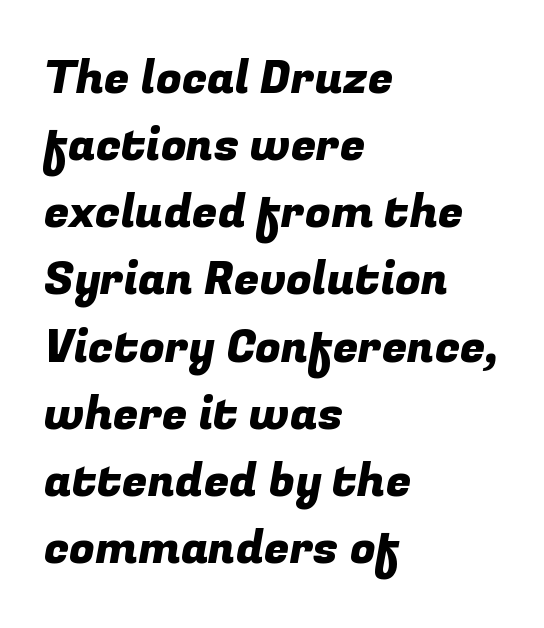
The characters display no serif detailing; their extremities are plain. Horizontal bands of white between lines are of average thickness. This sample has the flowing, uneven cadence of proportional lettering. Every row of glyphs begins at an identical x-position on the left. The baseline area is clear.
